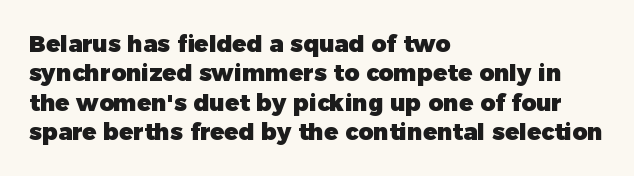
{"italic": "no", "bold": "yes", "underline": "no", "align": "left", "line_spacing": "normal", "line_spacing_ratio": 1.28, "letter_spacing": "normal", "letter_spacing_em": 0.0, "glyph_px": 23}
